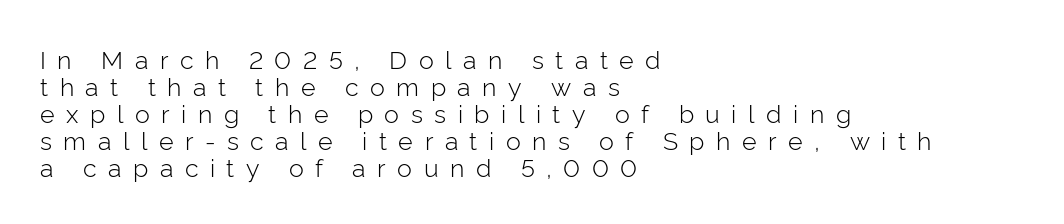
{"italic": "no", "bold": "no", "underline": "no", "align": "left", "line_spacing": "tight", "line_spacing_ratio": 1.08, "letter_spacing": "wide", "letter_spacing_em": 0.46, "glyph_px": 25}
